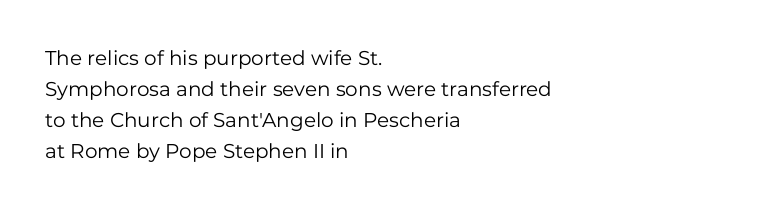
{"italic": "no", "bold": "no", "underline": "no", "align": "left", "line_spacing": "normal", "line_spacing_ratio": 1.55, "letter_spacing": "normal", "letter_spacing_em": 0.0, "glyph_px": 20}
